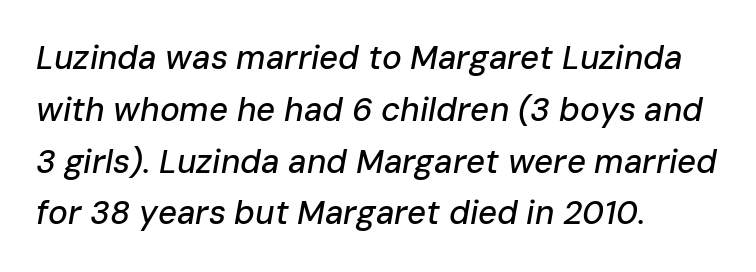
Looks like regular typesetting: each glyph gets only the width it needs. Summary of vertical rhythm: regular, with standard interline spacing. There's an unmistakable incline to the writing here. A typesetter would call this zero additional tracking. Underlining? Definitely not there.
